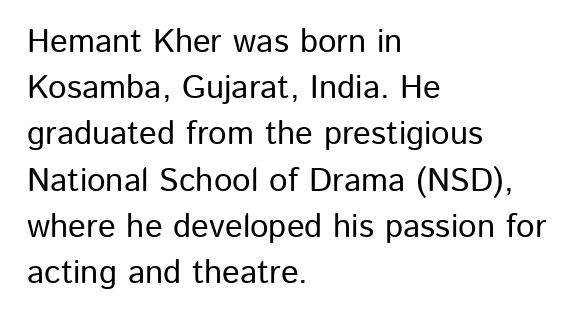
The image shows 33 px sans-serif type, upright; set left-aligned, normal line spacing (1.4x), normal letter spacing, not underlined; low stroke contrast and a medium x-height.
